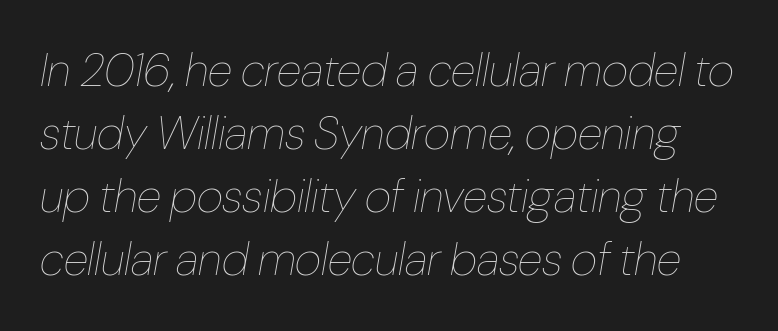
{"italic": "yes", "lean": "right", "slant_degrees": 10, "bold": "no", "weight": "thin", "width": "condensed", "stroke_contrast": "low", "x_height": "medium", "monospaced": "no", "underline": "no", "line_spacing": "normal", "line_spacing_ratio": 1.37, "letter_spacing": "normal", "letter_spacing_em": 0.0, "glyph_px": 46}
